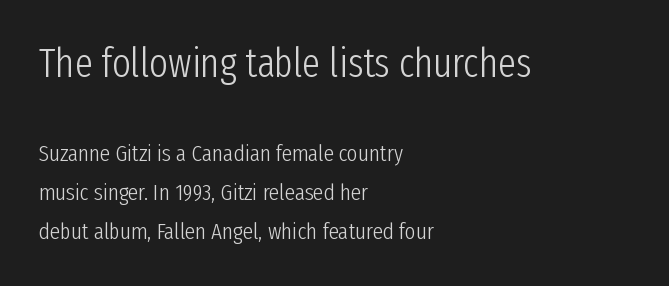
The glyphs in this specimen are sans serif. Normally led — the rows are evenly, conventionally spaced. Where is the straight margin? On the left. The lettering stays uniformly vertical, giving the passage a roman look.
